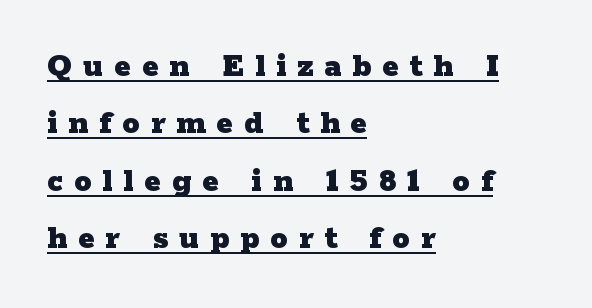
{"serif": "yes", "italic": "no", "bold": "yes", "weight": "heavy", "width": "wide", "stroke_contrast": "low", "x_height": "medium", "monospaced": "no", "underline": "yes", "align": "left", "line_spacing": "normal", "line_spacing_ratio": 1.64, "letter_spacing": "wide", "letter_spacing_em": 0.31, "glyph_px": 35}
